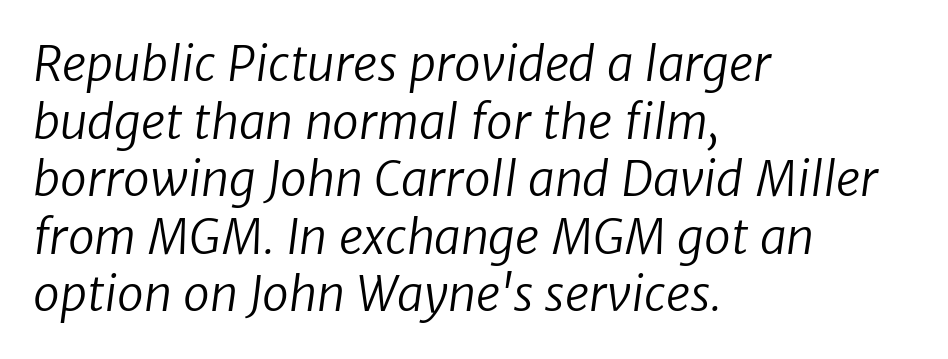
The passage shown is not bold in any degree. The setting favours the left margin, as ordinary paragraphs usually do. Do the characters align in a grid? No, the font is proportional. The horizontal fit of the characters is conventional and even. You can tell from the bare stems that sans-serif type was used.
